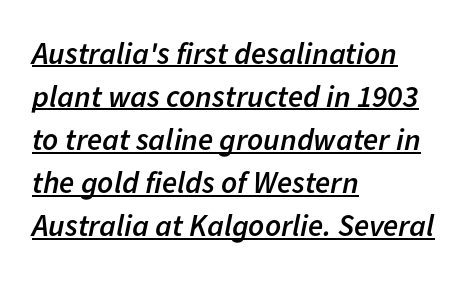
The image shows 31 px semibold type, italic (leaning right); set left-aligned, normal line spacing (1.39x), normal letter spacing, underlined; low stroke contrast and a medium x-height.
